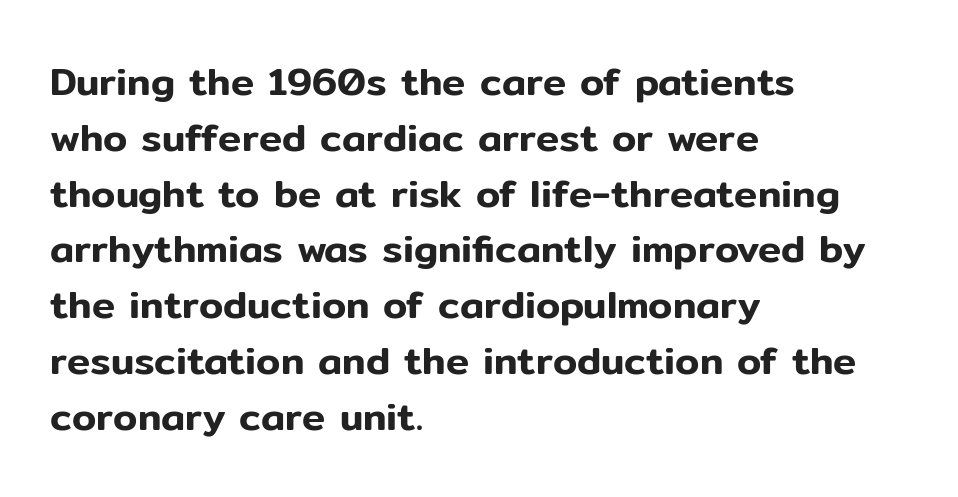
In terms of posture, this sample is upright. A typesetter would call this proportional, since set widths differ per character. Tracking here is standard; glyphs follow each other at the usual distance. Clear beneath every line of the passage. This rendering employs a face without finishing strokes, i.e., a sans-serif. Regarding leading, the lines here are spaced in the standard way.
